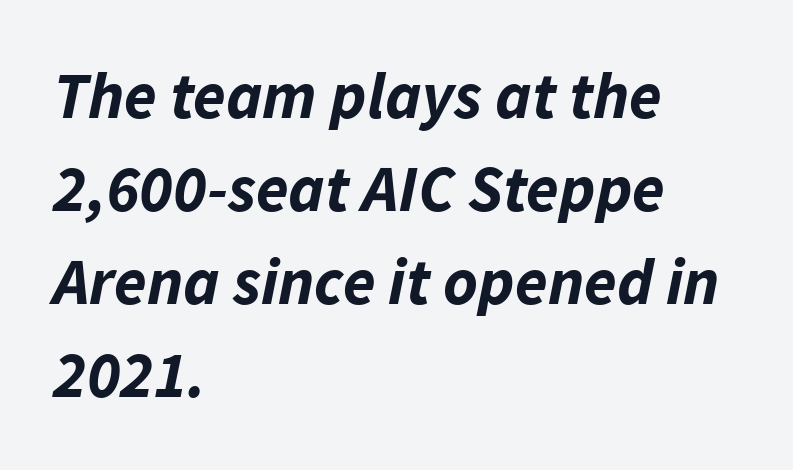
Designer's note — italics engaged. Visually the block forms a straight wall on the left and a jagged coastline on the right. Students, note that the glyphs here touch the page at normal intervals. The leading is moderate, giving the passage an even texture. Note the varied advance widths — an 'i' is clearly narrower than an 'm'. Typesetter's note: full bold, strokes at maximum text heaviness.
